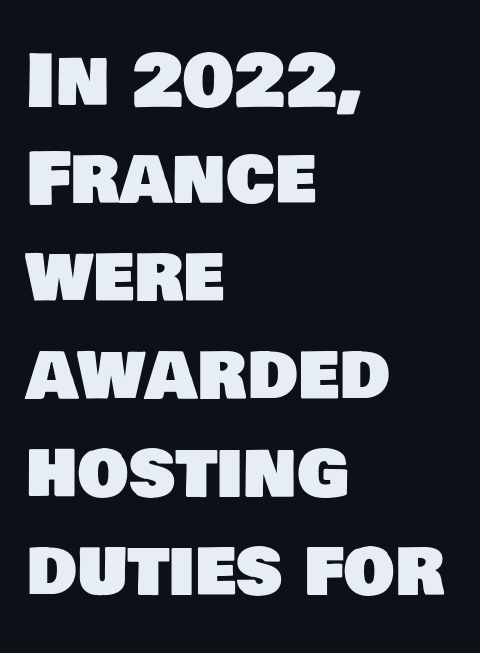
If you drew a ruler down the left edge, every line would touch it. Check under the words: just untouched page. Reading down the column, the eye jumps a familiar distance to each next line. The letters carry no serifs — their stems end cleanly without finishing strokes.
